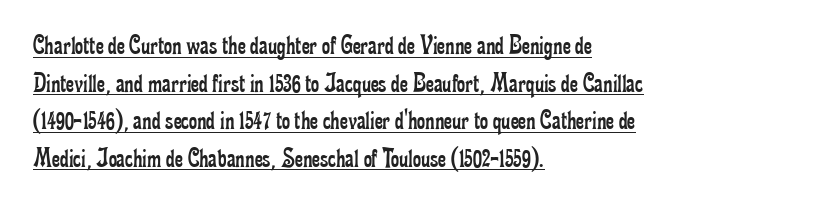
Italic? Not at all — the glyphs are vertical. Little horizontal feet cap the strokes, marking this as serif type. Each word holds together tightly as a unit, with standard inter-letter gaps. Stems and bowls with no extra thickness — not bold. A baseline rule has been typeset under these characters. The text block is weighted toward the left margin, trailing off unevenly rightward.
